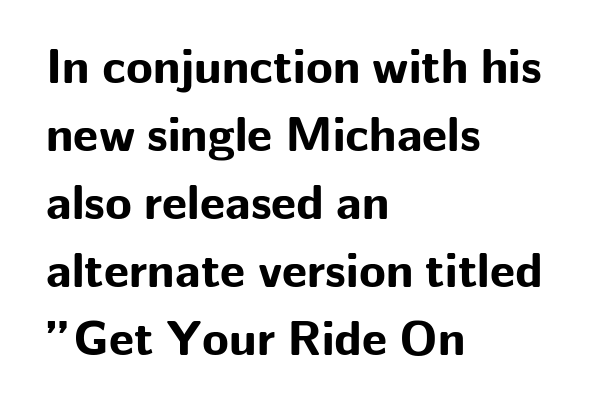
Q: Is the text bold? A: Yes.
Q: Is the text italic (slanted)? A: No, it is upright.
Q: Is the typeface a serif or a sans-serif typeface? A: Sans-serif.
Q: Is the text underlined? A: No.
Q: How is the paragraph aligned? A: Left-aligned.
Q: Is the spacing between letters normal or unusually wide? A: Normal.
Q: Is the spacing between lines tight, normal or loose? A: Normal.
Q: Width (condensed, normal, or wide)? A: Normal.
Q: Stroke contrast? A: Low.
Q: x-height? A: Medium.
Q: Monospaced? A: No.
